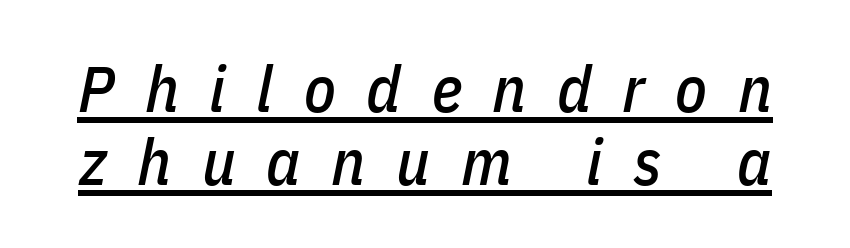
{"italic": "yes", "lean": "right", "slant_degrees": 11, "width": "condensed", "stroke_contrast": "low", "x_height": "medium", "monospaced": "no", "underline": "yes", "line_spacing": "tight", "line_spacing_ratio": 1.12, "letter_spacing": "wide", "letter_spacing_em": 0.47, "glyph_px": 65}
